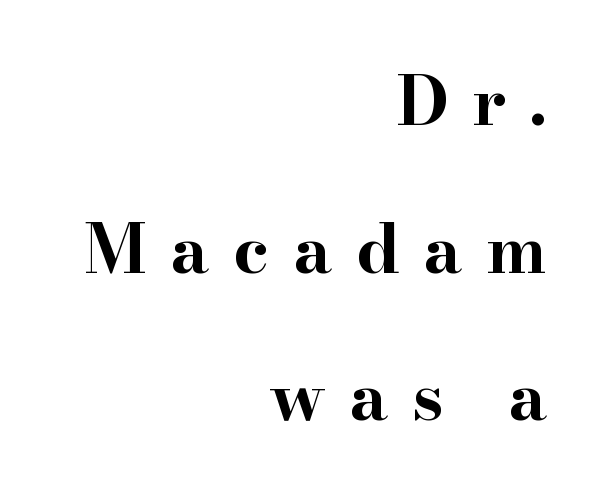
{"serif": "yes", "italic": "no", "bold": "yes", "weight": "bold", "width": "wide", "stroke_contrast": "high", "x_height": "small", "monospaced": "no", "underline": "no", "align": "right", "line_spacing": "loose", "line_spacing_ratio": 2.17, "letter_spacing": "wide", "letter_spacing_em": 0.35, "glyph_px": 68}
